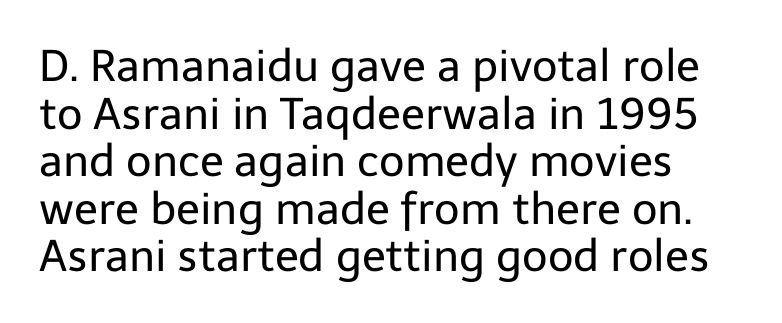
{"serif": "no", "italic": "no", "bold": "no", "weight": "regular", "width": "normal", "stroke_contrast": "low", "x_height": "medium", "monospaced": "no", "underline": "no", "line_spacing": "tight", "line_spacing_ratio": 1.08, "letter_spacing": "normal", "letter_spacing_em": 0.0, "glyph_px": 44}
